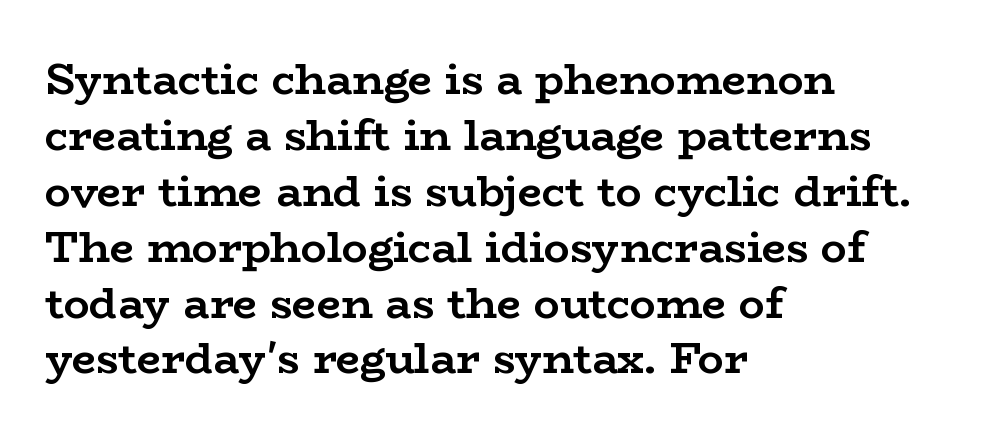
{"serif": "yes", "italic": "no", "bold": "yes", "weight": "semibold", "width": "wide", "stroke_contrast": "low", "x_height": "medium", "monospaced": "no", "underline": "no", "align": "left", "line_spacing": "normal", "line_spacing_ratio": 1.3, "letter_spacing": "normal", "letter_spacing_em": 0.0, "glyph_px": 43}
